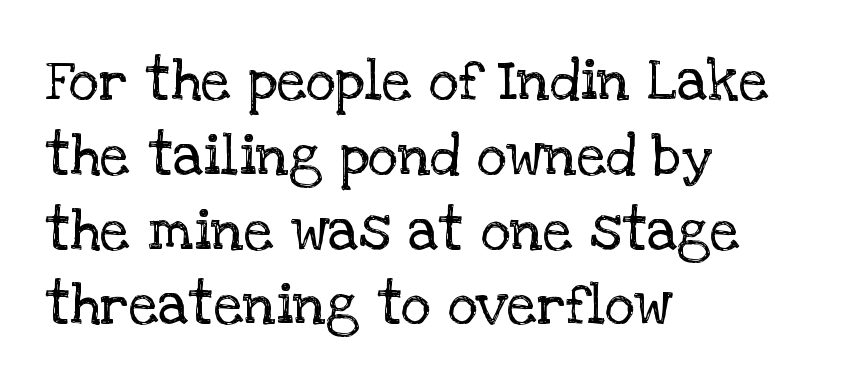
Q: Is the text bold? A: No.
Q: Is the text italic (slanted)? A: No, it is upright.
Q: Is the typeface a serif or a sans-serif typeface? A: Serif.
Q: Is the text underlined? A: No.
Q: How is the paragraph aligned? A: Left-aligned.
Q: Is the spacing between letters normal or unusually wide? A: Normal.
Q: Is the spacing between lines tight, normal or loose? A: Normal.
Q: Width (condensed, normal, or wide)? A: Normal.
Q: Stroke contrast? A: Low.
Q: x-height? A: Large.
Q: Monospaced? A: No.
